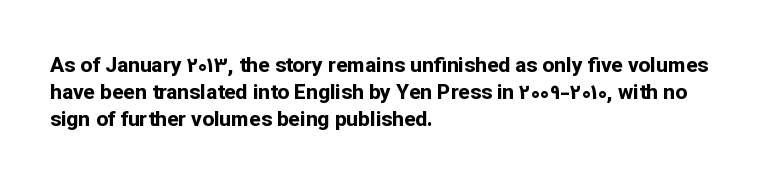
The image shows 21 px bold type, upright; set left-aligned, normal line spacing (1.29x), normal letter spacing, not underlined.
